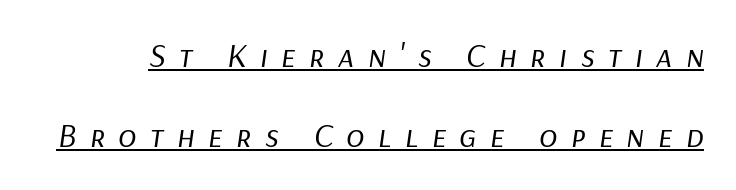
The image shows 34 px regular-weight type, italic (leaning right); set loose line spacing (2.36x), unusually wide letter spacing (+0.39 em), underlined; low stroke contrast and a medium x-height.
